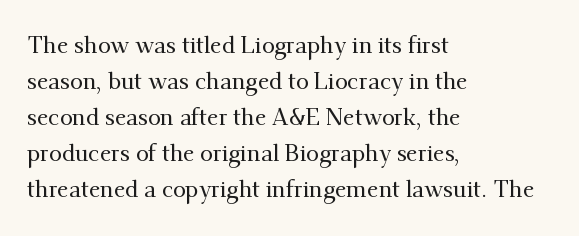
Q: Is the text italic (slanted)? A: No, it is upright.
Q: Is the text underlined? A: No.
Q: How is the paragraph aligned? A: Left-aligned.
Q: Is the spacing between letters normal or unusually wide? A: Normal.
Q: Is the spacing between lines tight, normal or loose? A: Normal.
